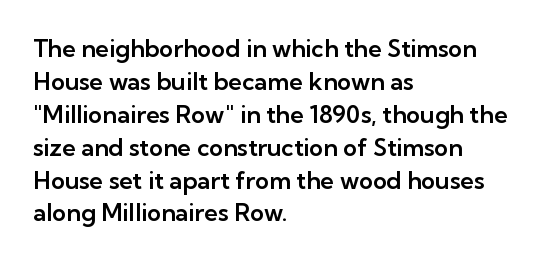
The type sits square on the baseline with zero lean. Students, observe: this is what conventionally led text looks like. Notice how the passage keeps a crisp vertical edge on the left only. Lines of text with bare space underneath.
